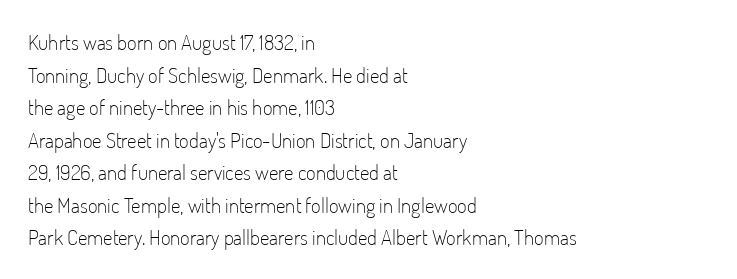
{"italic": "no", "bold": "no", "underline": "no", "align": "left", "line_spacing": "normal", "line_spacing_ratio": 1.55, "letter_spacing": "normal", "letter_spacing_em": 0.0, "glyph_px": 21}
